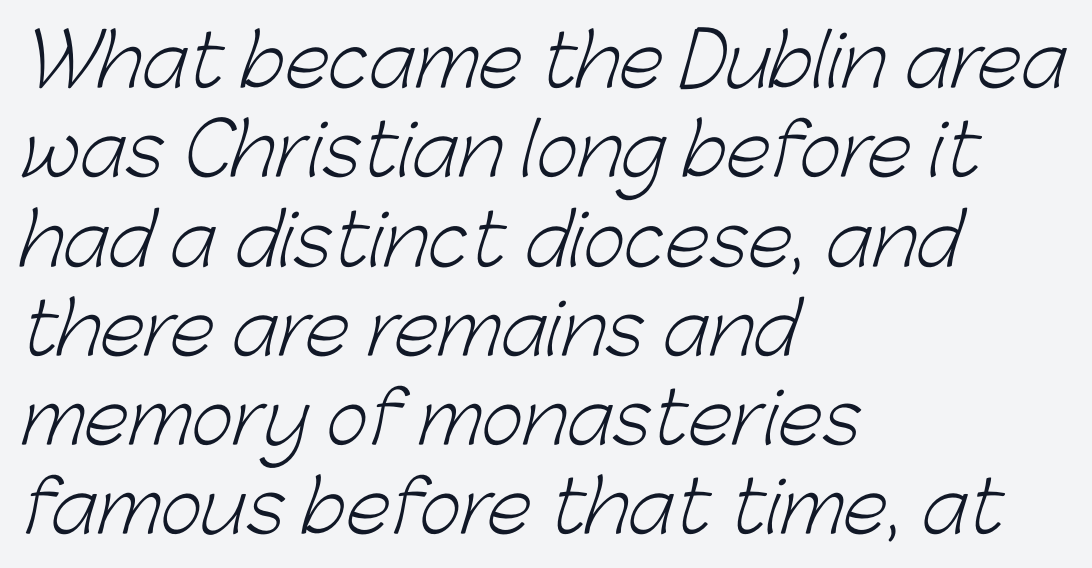
{"serif": "no", "bold": "no", "weight": "light", "width": "normal", "stroke_contrast": "low", "x_height": "medium", "monospaced": "no", "underline": "no", "align": "left", "line_spacing_ratio": 1.24, "letter_spacing": "normal", "letter_spacing_em": 0.0, "glyph_px": 72}
